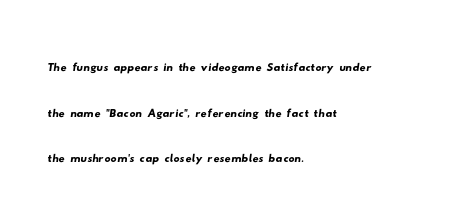
Q: Is the typeface a serif or a sans-serif typeface? A: Sans-serif.
Q: Is the text underlined? A: No.
Q: How is the paragraph aligned? A: Left-aligned.
Q: Is the spacing between letters normal or unusually wide? A: Normal.
Q: Is the spacing between lines tight, normal or loose? A: Normal.
Q: Width (condensed, normal, or wide)? A: Wide.
Q: Stroke contrast? A: Low.
Q: x-height? A: Small.
Q: Monospaced? A: No.
